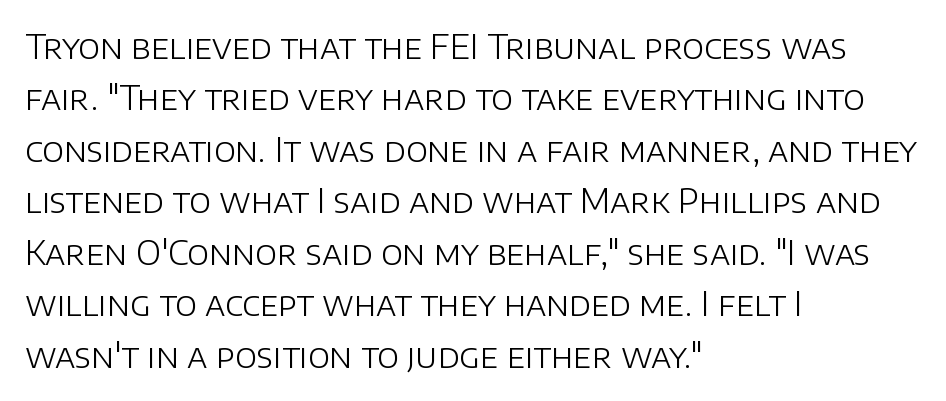
The image shows 33 px light sans-serif type, upright; set left-aligned, normal line spacing (1.56x), normal letter spacing, not underlined; low stroke contrast and a large x-height.
